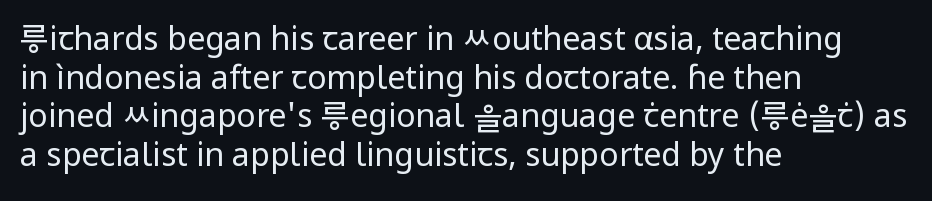
These lines are rendered in a variable-pitch font. The weight tops out at a normal text grade. Spacing between characters is what you'd get straight out of the box. The baseline area is clear.
